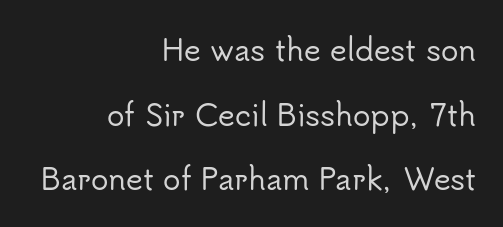
The lines are quadded right. Nothing unusual about the tracking: characters are spaced as the font intends. The designer dialed line spacing up above the default. Decoration check: the copy has no underline. Note the varied advance widths — an 'i' is clearly narrower than an 'm'. Nope, no serifs anywhere on these letters.
